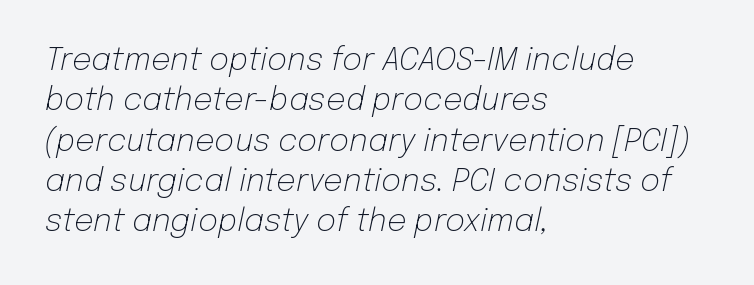
The image shows 31 px light type, italic (leaning right); set left-aligned, normal line spacing (1.3x), normal letter spacing, not underlined; low stroke contrast and a medium x-height.
